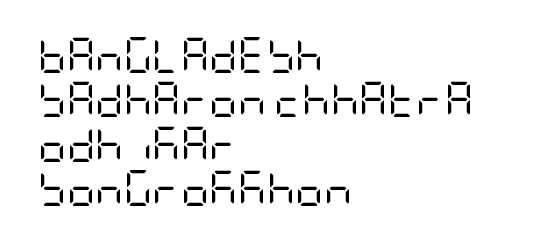
The image shows 35 px regular-weight, condensed sans-serif type, upright; set left-aligned, normal line spacing (1.27x), normal letter spacing, not underlined; low stroke contrast and a large x-height.
